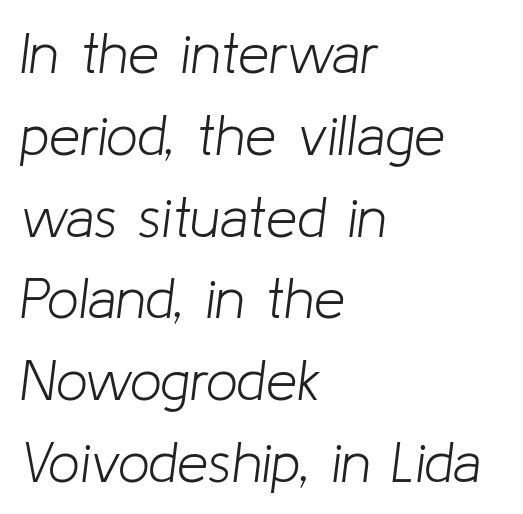
Q: Is the text bold? A: No.
Q: Is the text italic (slanted)? A: Yes, it leans right by about 8 degrees.
Q: Is the text underlined? A: No.
Q: How is the paragraph aligned? A: Left-aligned.
Q: Is the spacing between letters normal or unusually wide? A: Normal.
Q: Is the spacing between lines tight, normal or loose? A: Normal.
Q: Width (condensed, normal, or wide)? A: Normal.
Q: Stroke contrast? A: Low.
Q: x-height? A: Medium.
Q: Monospaced? A: No.
